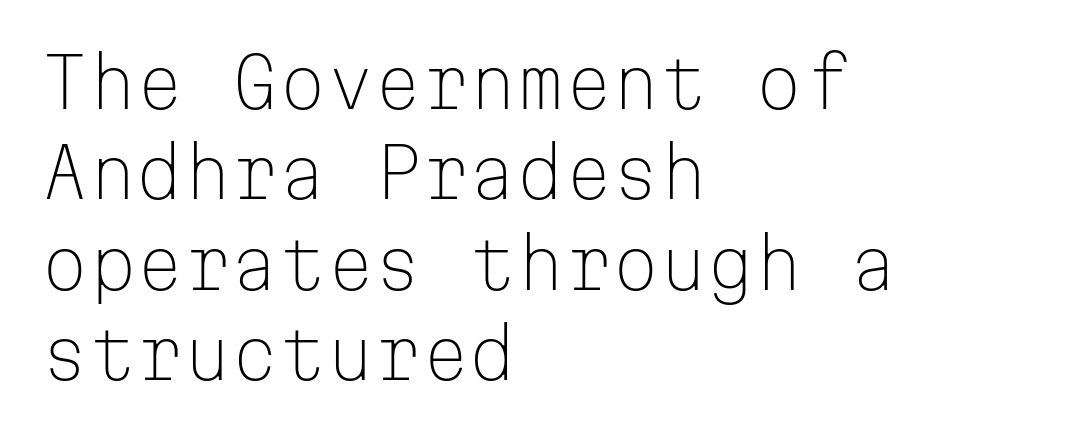
The image shows 68 px light sans-serif type, upright, monospaced; set left-aligned, normal line spacing (1.33x), normal letter spacing, not underlined; low stroke contrast and a medium x-height.
